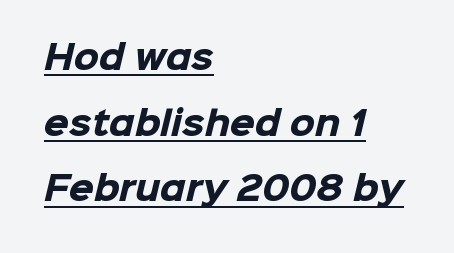
Q: Is the text bold? A: Yes.
Q: Is the typeface a serif or a sans-serif typeface? A: Sans-serif.
Q: Is the text underlined? A: Yes.
Q: How is the paragraph aligned? A: Left-aligned.
Q: Is the spacing between letters normal or unusually wide? A: Normal.
Q: Is the spacing between lines tight, normal or loose? A: Loose.
Q: Width (condensed, normal, or wide)? A: Normal.
Q: Stroke contrast? A: Low.
Q: x-height? A: Medium.
Q: Monospaced? A: No.
